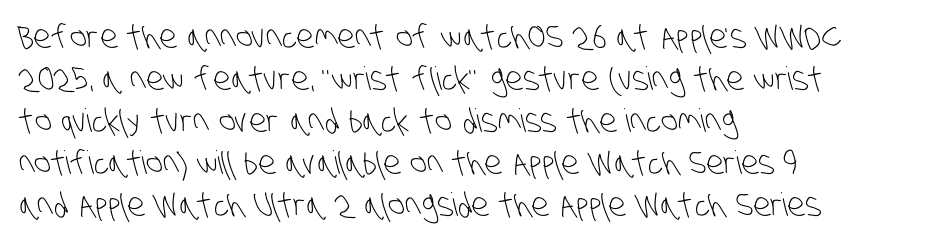
Q: Is the text bold? A: No.
Q: Is the typeface a serif or a sans-serif typeface? A: Sans-serif.
Q: Is the text underlined? A: No.
Q: How is the paragraph aligned? A: Left-aligned.
Q: Is the spacing between letters normal or unusually wide? A: Normal.
Q: Is the spacing between lines tight, normal or loose? A: Normal.
Q: Width (condensed, normal, or wide)? A: Condensed.
Q: Stroke contrast? A: Low.
Q: x-height? A: Large.
Q: Monospaced? A: No.
